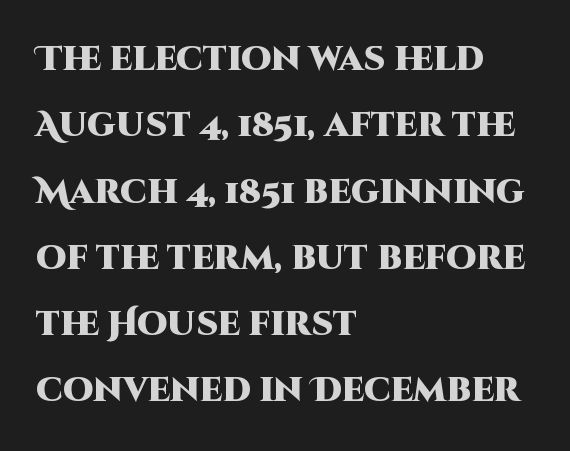
Q: Is the text bold? A: Yes.
Q: Is the text italic (slanted)? A: No, it is upright.
Q: Is the typeface a serif or a sans-serif typeface? A: Sans-serif.
Q: Is the text underlined? A: No.
Q: How is the paragraph aligned? A: Left-aligned.
Q: Is the spacing between letters normal or unusually wide? A: Normal.
Q: Is the spacing between lines tight, normal or loose? A: Loose.
Q: Width (condensed, normal, or wide)? A: Normal.
Q: Stroke contrast? A: High.
Q: x-height? A: Large.
Q: Monospaced? A: No.
